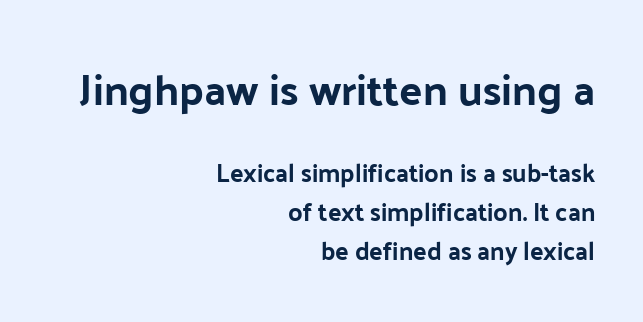
Q: Is the text bold? A: Yes.
Q: Is the text italic (slanted)? A: No, it is upright.
Q: Is the typeface a serif or a sans-serif typeface? A: Sans-serif.
Q: Is the text underlined? A: No.
Q: How is the paragraph aligned? A: Right-aligned.
Q: Is the spacing between letters normal or unusually wide? A: Normal.
Q: Is the spacing between lines tight, normal or loose? A: Normal.
Q: Which block of text is set in a larger size, the first (top) or the second (bottom)? A: The first (top) one.
Q: Width (condensed, normal, or wide)? A: Normal.
Q: Stroke contrast? A: Low.
Q: x-height? A: Medium.
Q: Monospaced? A: No.
